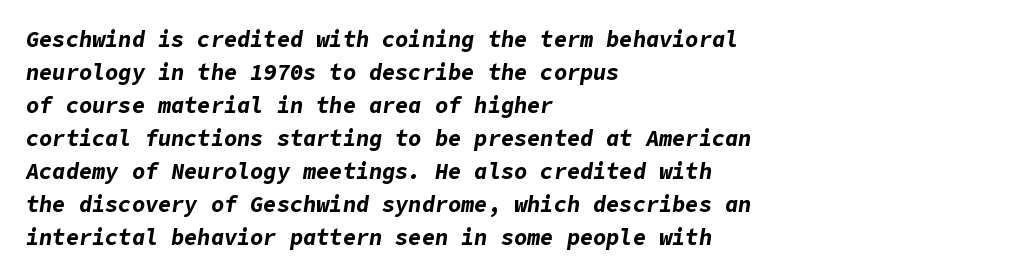
Q: Is the text bold? A: Yes.
Q: Is the text italic (slanted)? A: Yes, it leans right by about 9 degrees.
Q: Is the text underlined? A: No.
Q: How is the paragraph aligned? A: Left-aligned.
Q: Is the spacing between letters normal or unusually wide? A: Normal.
Q: Is the spacing between lines tight, normal or loose? A: Normal.
